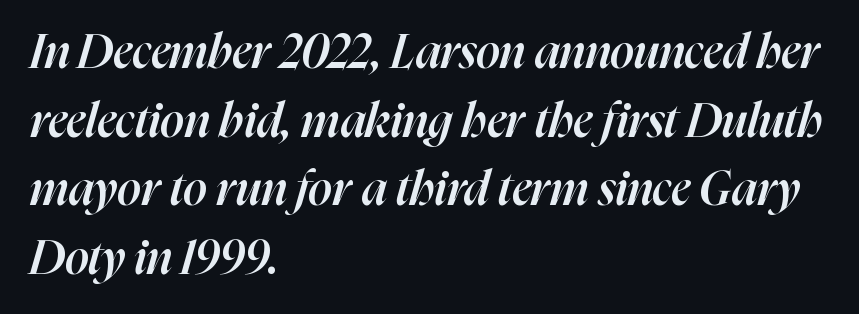
Each letter keeps its own natural width here, so spacing adapts to shape. The line-height multiplier appears to be the usual default. The whole block is typeset with a tilt. Leftover space on each line is placed entirely after the last word. Clear beneath every line of the passage. The line texture is even and compact thanks to regular tracking.
